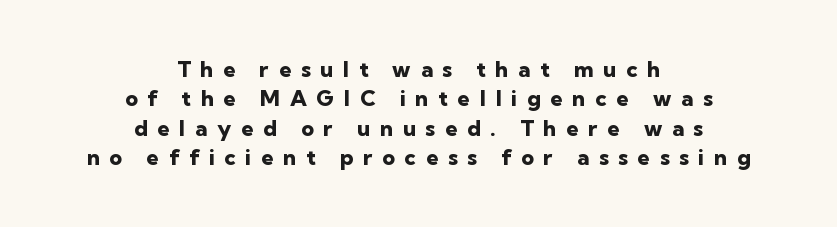
{"italic": "no", "bold": "yes", "underline": "no", "align": "center", "line_spacing": "normal", "line_spacing_ratio": 1.34, "letter_spacing": "wide", "letter_spacing_em": 0.44, "glyph_px": 22}
